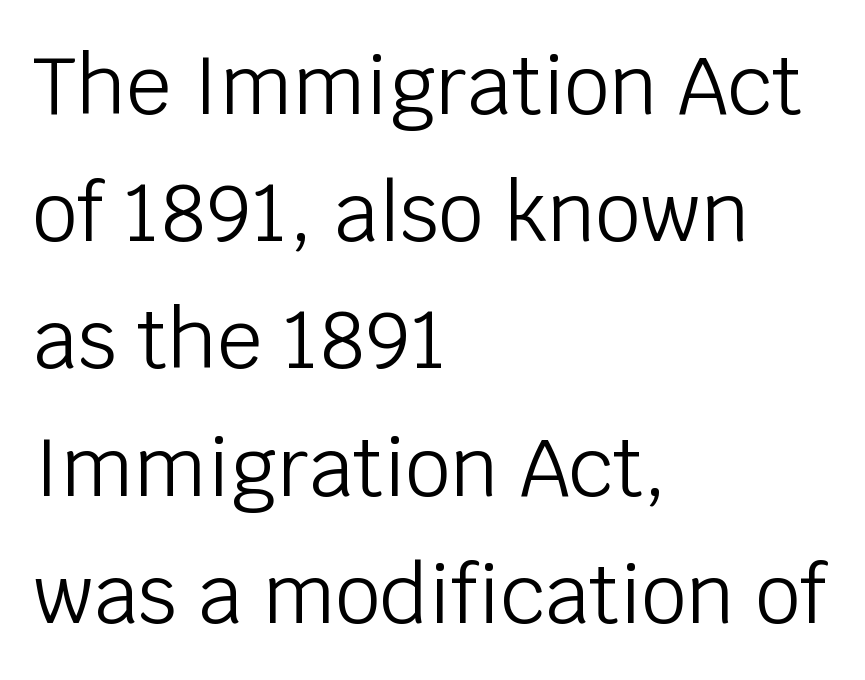
The image shows 80 px light sans-serif type, upright; set left-aligned, normal line spacing (1.59x), normal letter spacing, not underlined; low stroke contrast and a large x-height.
